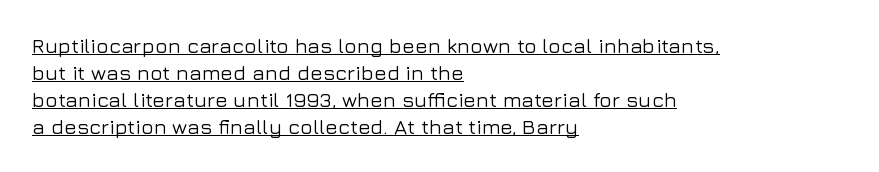
{"italic": "no", "underline": "yes", "align": "left", "line_spacing": "normal", "line_spacing_ratio": 1.29, "letter_spacing": "normal", "letter_spacing_em": 0.0, "glyph_px": 21}
